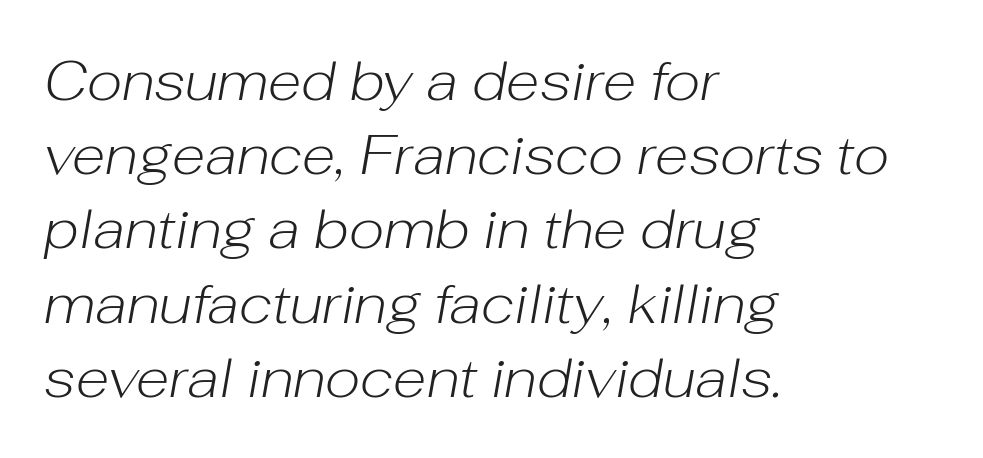
{"italic": "yes", "lean": "right", "slant_degrees": 10, "bold": "no", "weight": "light", "width": "normal", "stroke_contrast": "low", "x_height": "medium", "monospaced": "no", "underline": "no", "align": "left", "line_spacing": "normal", "line_spacing_ratio": 1.35, "letter_spacing": "normal", "letter_spacing_em": 0.0, "glyph_px": 55}
